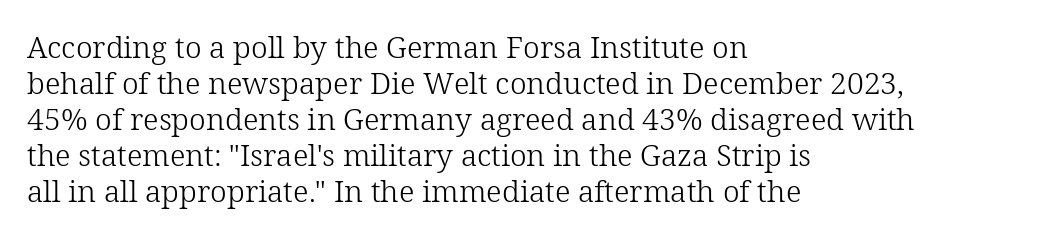
Q: Is the text bold? A: No.
Q: Is the text italic (slanted)? A: No, it is upright.
Q: Is the typeface a serif or a sans-serif typeface? A: Serif.
Q: Is the text underlined? A: No.
Q: How is the paragraph aligned? A: Left-aligned.
Q: Is the spacing between letters normal or unusually wide? A: Normal.
Q: Width (condensed, normal, or wide)? A: Normal.
Q: Stroke contrast? A: Low.
Q: x-height? A: Medium.
Q: Monospaced? A: No.
